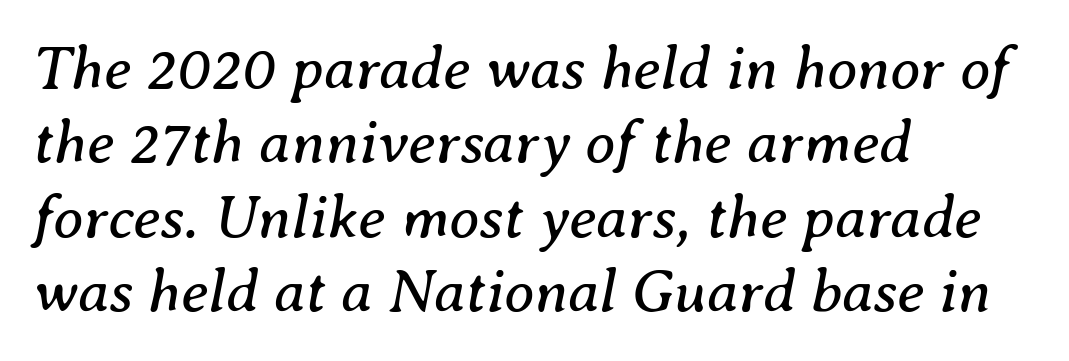
The image shows 61 px regular-weight serif type, italic (leaning right); set left-aligned, line spacing 1.22x, normal letter spacing, not underlined; medium stroke contrast and a medium x-height.
